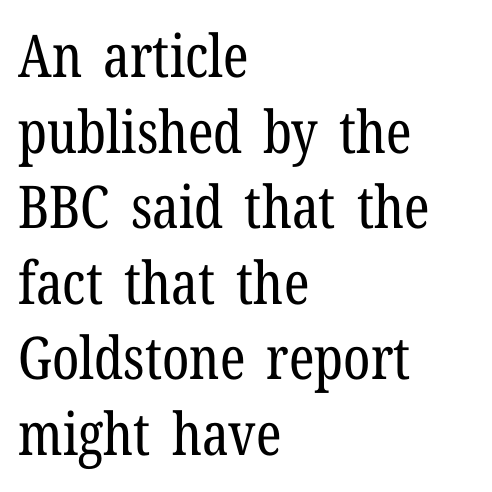
{"serif": "yes", "italic": "no", "bold": "no", "weight": "regular", "width": "condensed", "stroke_contrast": "low", "x_height": "medium", "monospaced": "no", "underline": "no", "align": "left", "line_spacing": "normal", "line_spacing_ratio": 1.28, "letter_spacing": "normal", "letter_spacing_em": 0.0, "glyph_px": 59}
